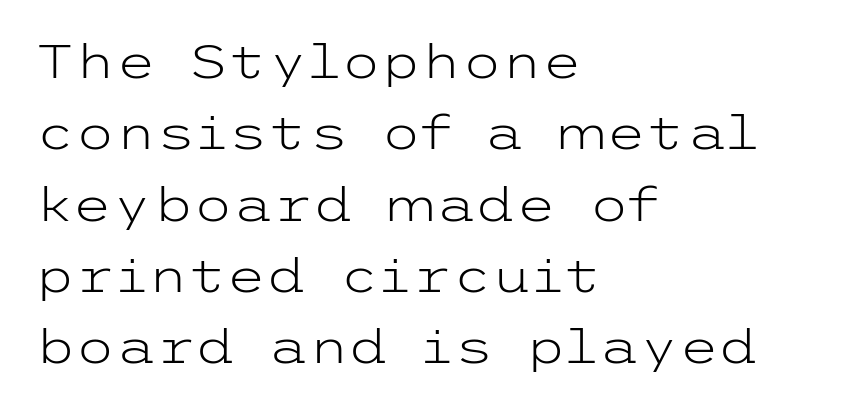
{"serif": "no", "italic": "no", "bold": "no", "weight": "light", "width": "wide", "stroke_contrast": "low", "x_height": "medium", "underline": "no", "align": "left", "line_spacing": "normal", "line_spacing_ratio": 1.55, "letter_spacing": "normal", "letter_spacing_em": 0.0, "glyph_px": 46}
